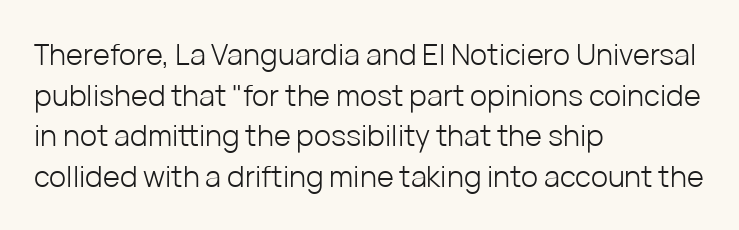
Q: Is the text bold? A: No.
Q: Is the text italic (slanted)? A: No, it is upright.
Q: Is the typeface a serif or a sans-serif typeface? A: Sans-serif.
Q: Is the text underlined? A: No.
Q: How is the paragraph aligned? A: Left-aligned.
Q: Is the spacing between letters normal or unusually wide? A: Normal.
Q: Is the spacing between lines tight, normal or loose? A: Normal.
Q: Width (condensed, normal, or wide)? A: Normal.
Q: Stroke contrast? A: Low.
Q: x-height? A: Medium.
Q: Monospaced? A: No.
